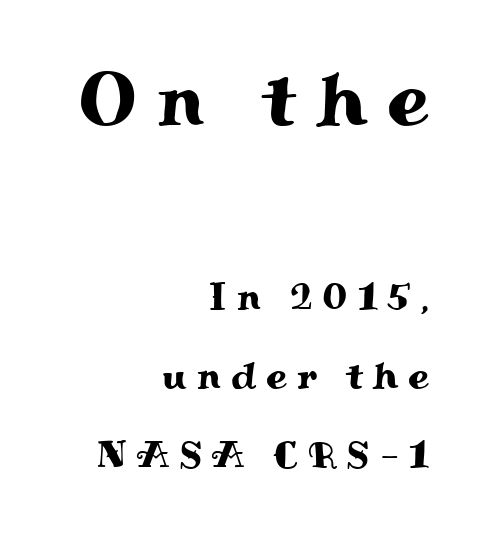
The image shows 76 px wide serif type, upright; set right-aligned, loose line spacing (2.09x), unusually wide letter spacing (+0.26 em), not underlined; the first (top) block is 2.0x larger; medium stroke contrast and a small x-height.
